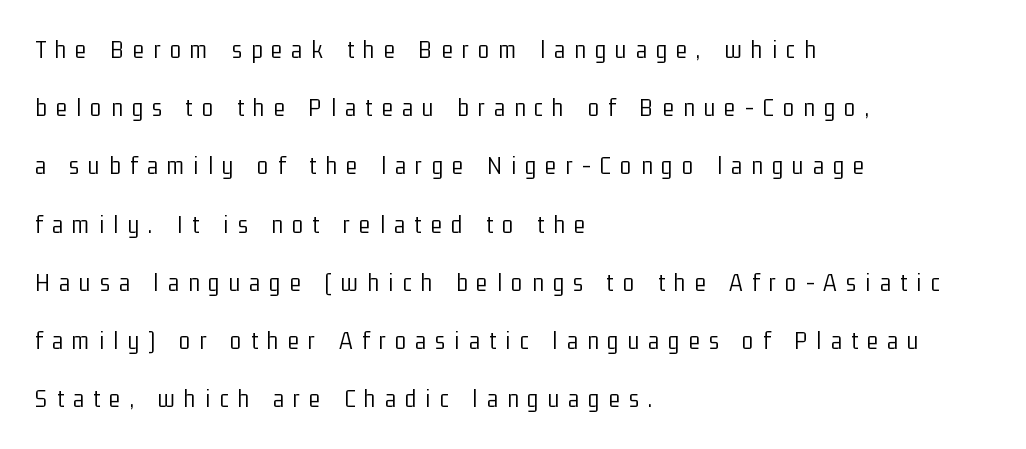
{"italic": "no", "bold": "no", "underline": "no", "align": "left", "line_spacing": "loose", "line_spacing_ratio": 2.24, "letter_spacing": "wide", "letter_spacing_em": 0.36, "glyph_px": 26}
